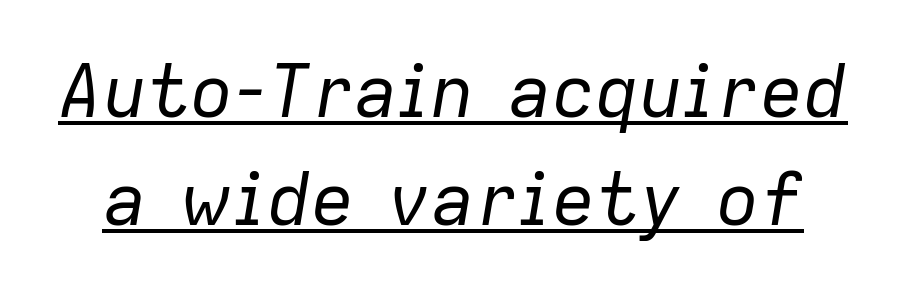
The image shows 73 px regular-weight type, italic (leaning right); set normal line spacing (1.48x), normal letter spacing, underlined; low stroke contrast and a medium x-height.
